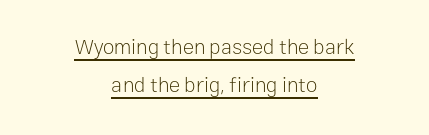
Every stem runs plumb, perpendicular to the baseline. Unbolded letterforms with no extra heft. A centered setting, common on invitations and titles, is used for this passage. The typesetter has applied underlining to the passage shown. Here the glyphs are tracked normally, forming tight word shapes.
